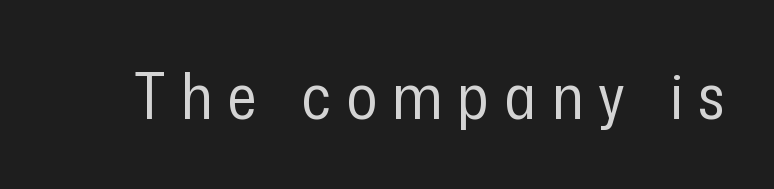
The image shows 64 px regular-weight, condensed sans-serif type, upright; set unusually wide letter spacing (+0.24 em), not underlined; low stroke contrast and a medium x-height.
